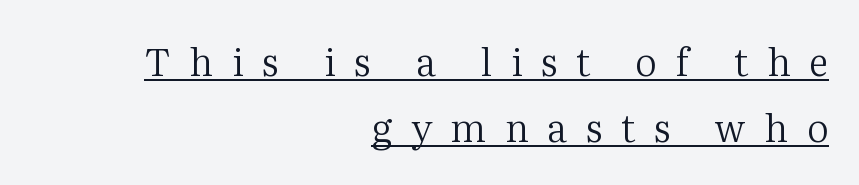
The image shows 38 px regular-weight serif type, upright; set right-aligned, line spacing 1.73x, unusually wide letter spacing (+0.49 em), underlined; medium stroke contrast and a medium x-height.
